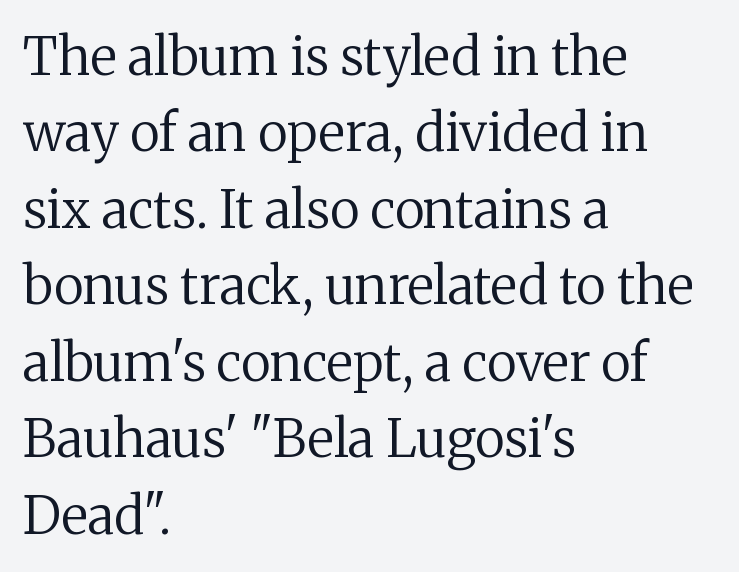
Tall strokes in this sample are plumb rather than angled. Type without underlining. The letters carry serifs — small finishing strokes at the ends of their stems. The font sits on the lighter half of the weight spectrum, regular included. How are the letters spaced? Ordinarily, with no added tracking. The line-height multiplier appears to be the usual default.
